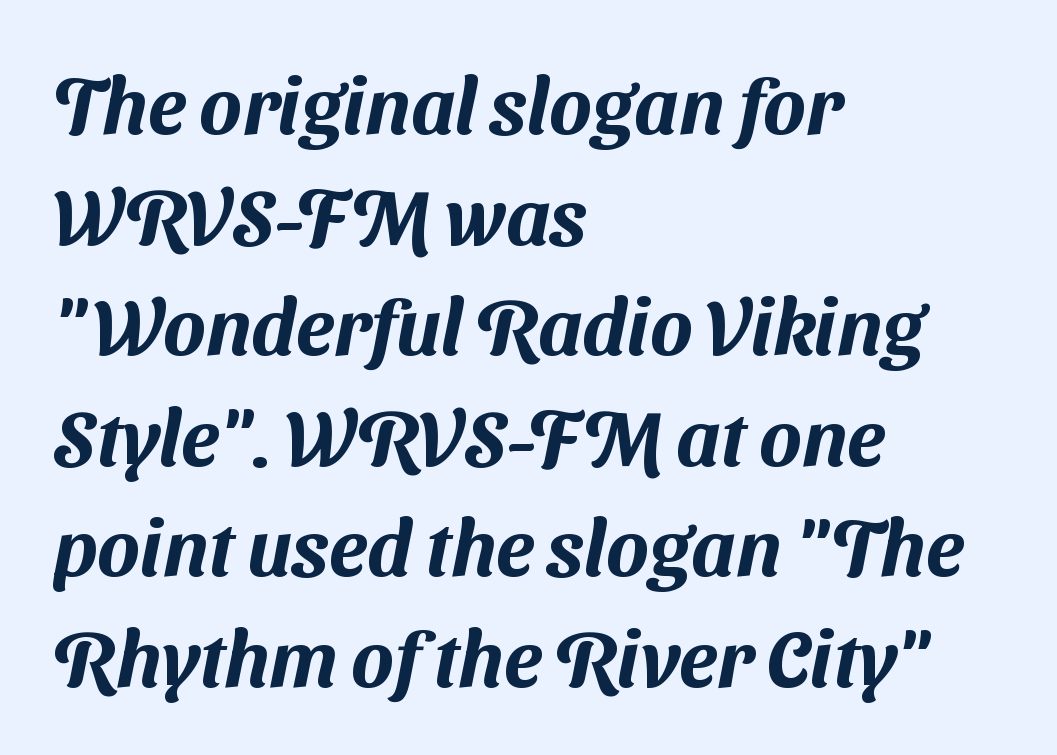
The image shows 79 px sans-serif type; set left-aligned, normal line spacing (1.4x), normal letter spacing, not underlined; medium stroke contrast and a medium x-height.
